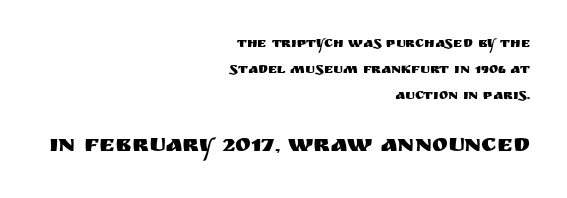
The image shows 24 px text type, upright; set right-aligned, line spacing 1.85x, normal letter spacing, not underlined; the second (bottom) block is 1.71x larger.
